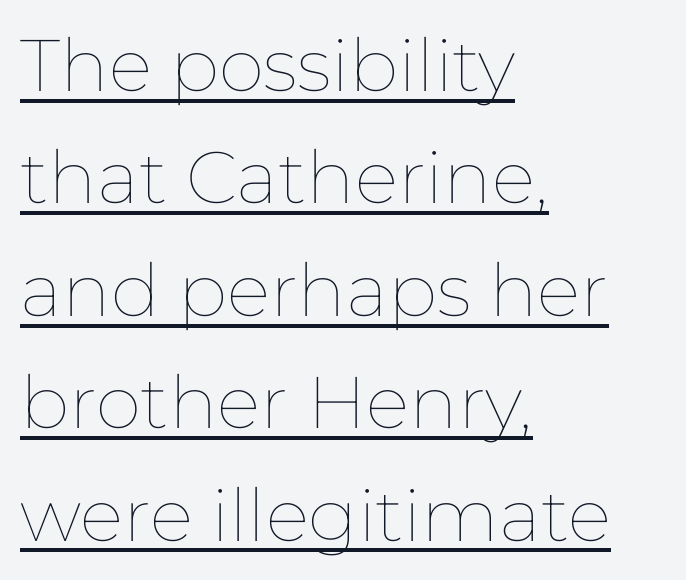
The image shows 73 px thin type, upright; set left-aligned, normal line spacing (1.54x), normal letter spacing, underlined; low stroke contrast and a medium x-height.
